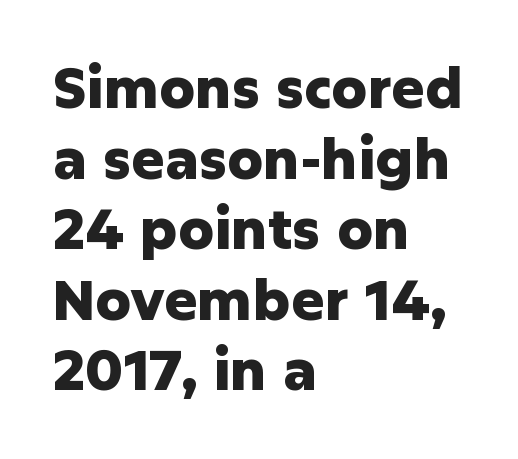
Is there much room between lines? A standard amount, neither cramped nor airy. The typesetting leans heavy: a genuine bold. Spacing verdict: proportional, widths tailored to each character. The passage is arranged the way most books set body copy — flush left. Compared with typical body copy, the letter spacing here is the same.
